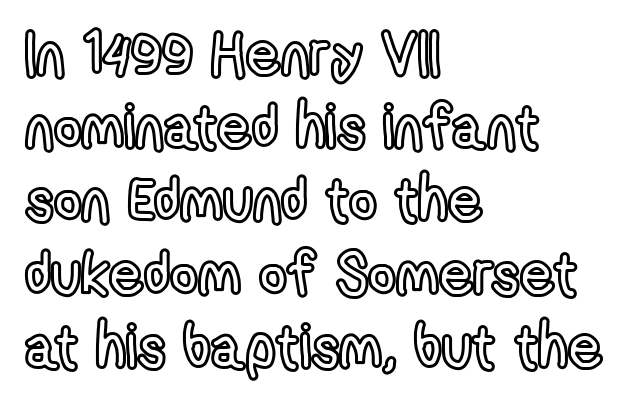
{"italic": "no", "width": "condensed", "x_height": "medium", "monospaced": "no", "underline": "no", "align": "left", "line_spacing_ratio": 1.22, "letter_spacing": "normal", "letter_spacing_em": 0.0, "glyph_px": 60}
